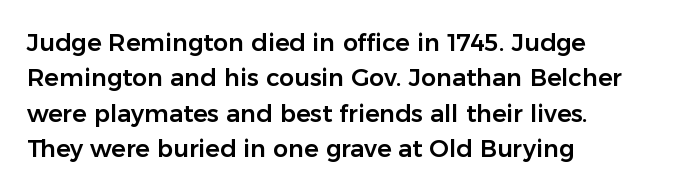
Q: Is the text italic (slanted)? A: No, it is upright.
Q: Is the text underlined? A: No.
Q: How is the paragraph aligned? A: Left-aligned.
Q: Is the spacing between letters normal or unusually wide? A: Normal.
Q: Is the spacing between lines tight, normal or loose? A: Normal.
